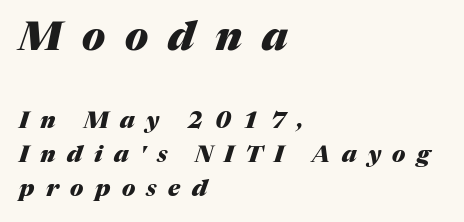
Q: Is the text bold? A: Yes.
Q: Is the text italic (slanted)? A: Yes, it leans right by about 17 degrees.
Q: Is the text underlined? A: No.
Q: How is the paragraph aligned? A: Left-aligned.
Q: Is the spacing between letters normal or unusually wide? A: Unusually wide.
Q: Is the spacing between lines tight, normal or loose? A: Normal.
Q: Which block of text is set in a larger size, the first (top) or the second (bottom)? A: The first (top) one.
Q: Width (condensed, normal, or wide)? A: Normal.
Q: Stroke contrast? A: Medium.
Q: x-height? A: Medium.
Q: Monospaced? A: No.
